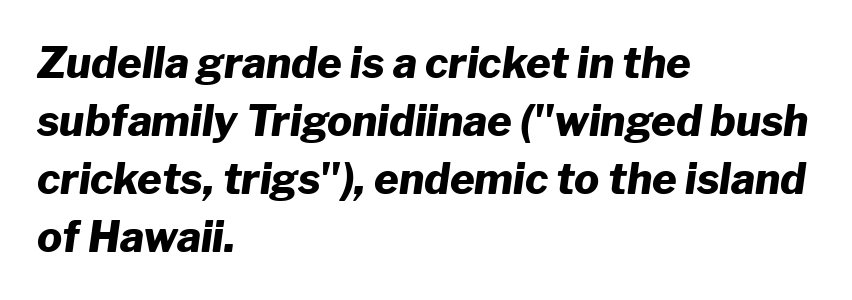
The image shows 42 px heavy type, italic (leaning right); set left-aligned, normal line spacing (1.38x), normal letter spacing, not underlined; low stroke contrast and a medium x-height.
